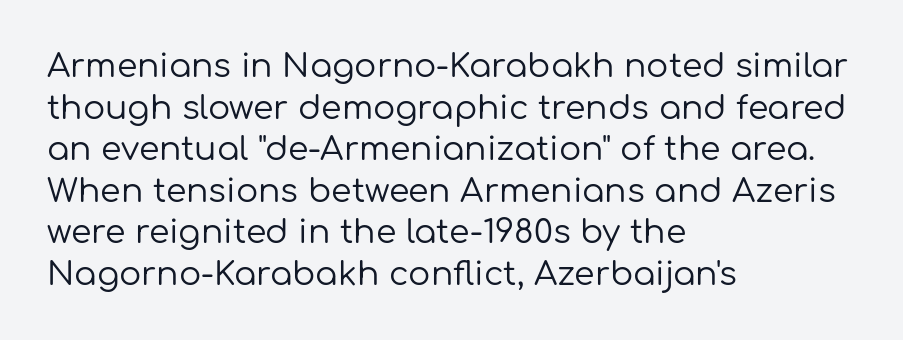
Q: Is the text bold? A: No.
Q: Is the text italic (slanted)? A: No, it is upright.
Q: Is the typeface a serif or a sans-serif typeface? A: Sans-serif.
Q: Is the text underlined? A: No.
Q: How is the paragraph aligned? A: Left-aligned.
Q: Is the spacing between letters normal or unusually wide? A: Normal.
Q: Is the spacing between lines tight, normal or loose? A: Normal.
Q: Width (condensed, normal, or wide)? A: Normal.
Q: Stroke contrast? A: Low.
Q: x-height? A: Medium.
Q: Monospaced? A: No.
